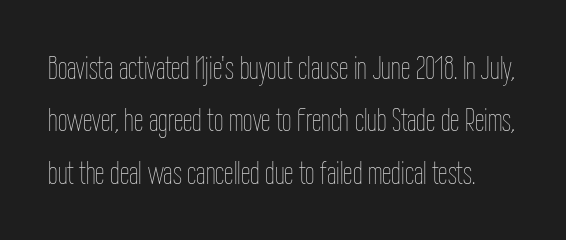
{"italic": "no", "bold": "no", "weight": "thin", "width": "condensed", "stroke_contrast": "low", "x_height": "medium", "monospaced": "no", "underline": "no", "line_spacing": "normal", "line_spacing_ratio": 1.54, "letter_spacing": "normal", "letter_spacing_em": 0.0, "glyph_px": 34}
